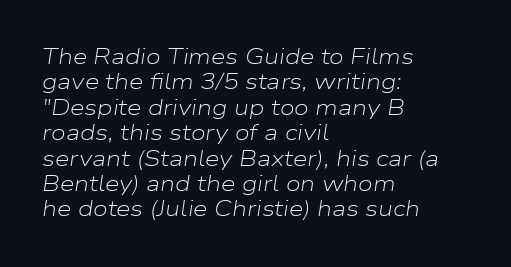
{"italic": "yes", "lean": "right", "slant_degrees": 9, "bold": "no", "underline": "no", "align": "left", "line_spacing_ratio": 1.21, "letter_spacing": "normal", "letter_spacing_em": 0.0, "glyph_px": 21}
